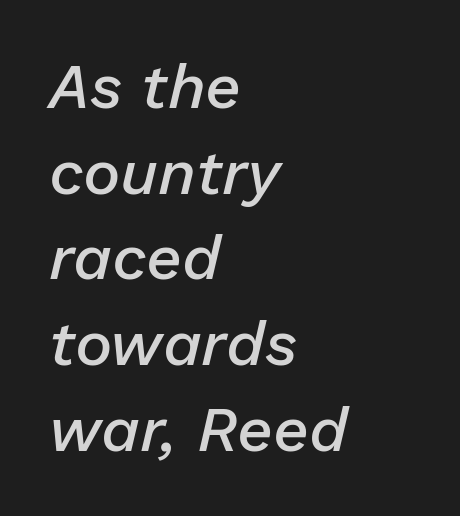
The image shows 63 px semibold type, italic (leaning right); set left-aligned, normal line spacing (1.36x), normal letter spacing, not underlined; low stroke contrast and a medium x-height.
